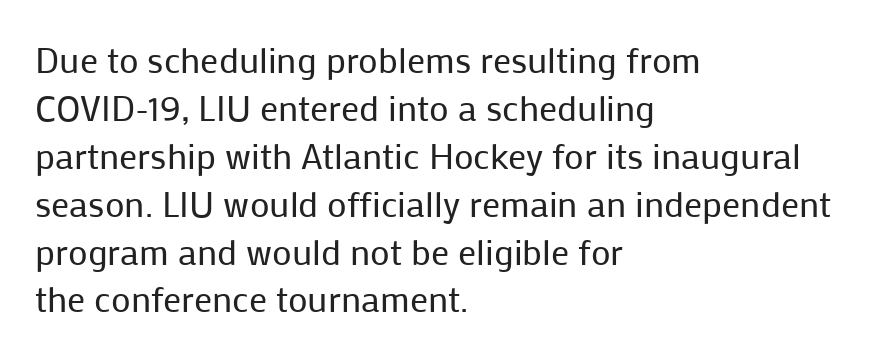
Lines of text with bare space underneath. Here the designer chose a conventional face with non-uniform glyph widths. This sample is left-justified, so line endings fall wherever the words run out. Unlike a traditional serif, this face leaves its strokes unadorned. The cut favours lightness, reaching ordinary text weight at its darkest. Rendered with straight, roman letterforms.
